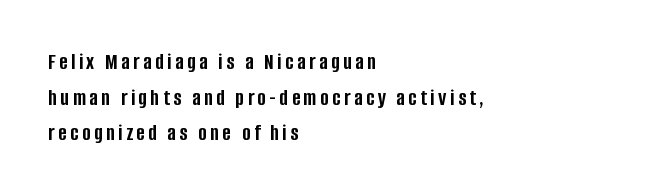
The image shows 23 px bold type, upright; set left-aligned, normal line spacing (1.55x), not underlined.
